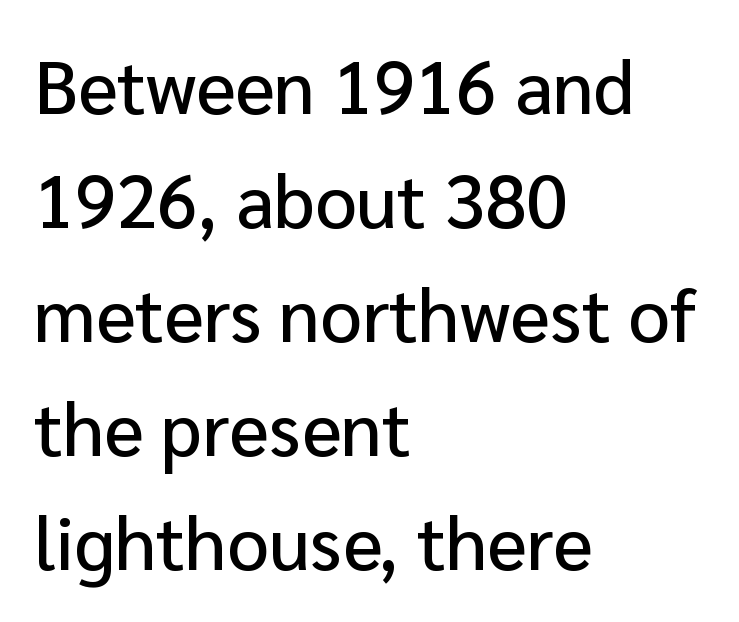
Here the designer chose a conventional face with non-uniform glyph widths. These lines keep a tight, regular rhythm from letter to letter. Rows of type keep a routine distance in the vertical direction. This is roman type, the default non-slanted kind. Note: no serifs on the glyphs. No word sits above an underline.
